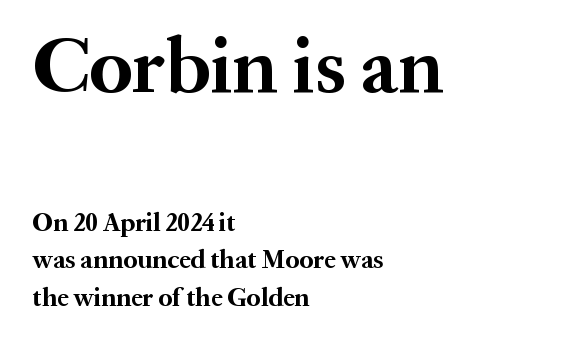
{"serif": "yes", "italic": "no", "bold": "yes", "weight": "bold", "width": "normal", "stroke_contrast": "medium", "x_height": "medium", "monospaced": "no", "underline": "no", "align": "left", "line_spacing": "normal", "line_spacing_ratio": 1.46, "letter_spacing": "normal", "letter_spacing_em": 0.0, "larger_block": "first", "size_ratio": 3.04, "glyph_px": 79}
